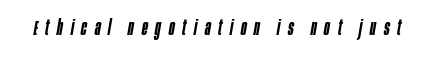
Q: Is the text bold? A: Semi-bold.
Q: Is the text italic (slanted)? A: Yes, it leans right by about 10 degrees.
Q: Is the text underlined? A: No.
Q: Is the spacing between letters normal or unusually wide? A: Unusually wide.
